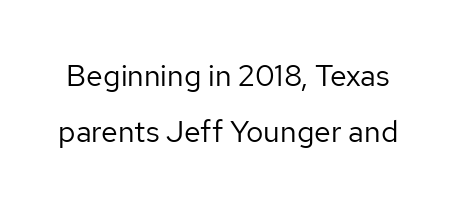
Designer's note — italics off, roman on. The typeface has the unassuming heft of standard copy or less. Beneath every word, the page is bare. The tracking reads as untouched default to a designer's eye. The passage shown is typeset with a sans-serif family.
